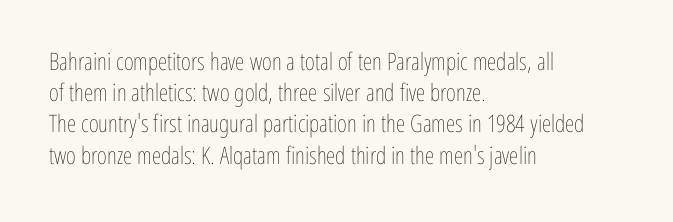
The ragged edge is on the right, which tells us the setting is flush left. The passage shown is not underscored anywhere. These lines were composed using upright roman letters. This sample uses plain, unmodified letter spacing. Reading down the column, the eye jumps a familiar distance to each next line.
